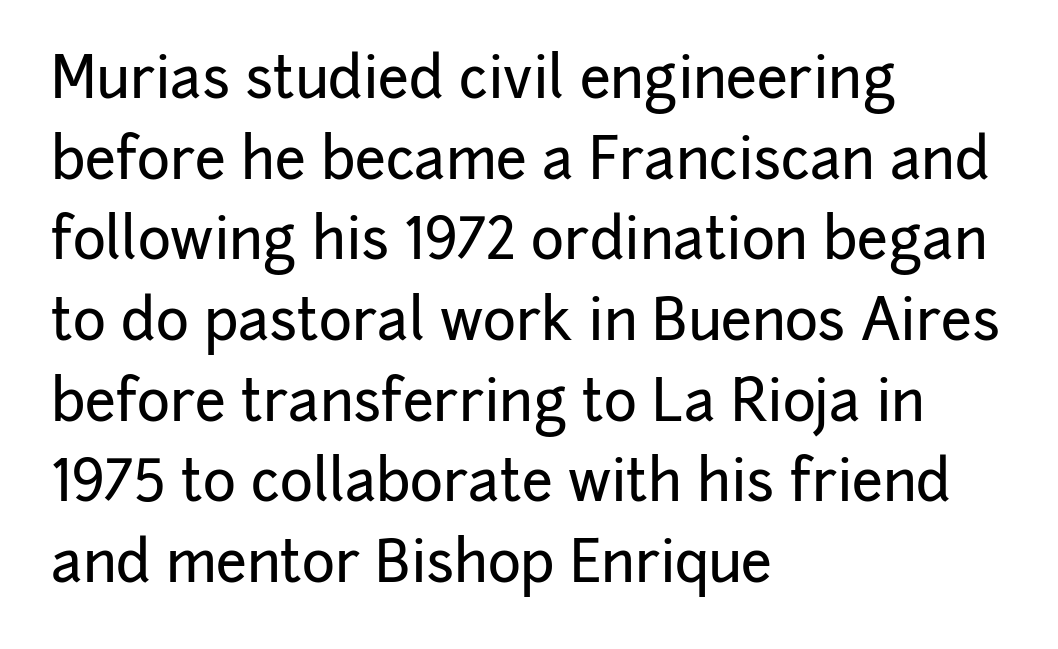
{"serif": "no", "italic": "no", "width": "normal", "stroke_contrast": "low", "x_height": "medium", "monospaced": "no", "underline": "no", "align": "left", "line_spacing": "normal", "line_spacing_ratio": 1.44, "letter_spacing": "normal", "letter_spacing_em": 0.0, "glyph_px": 56}
